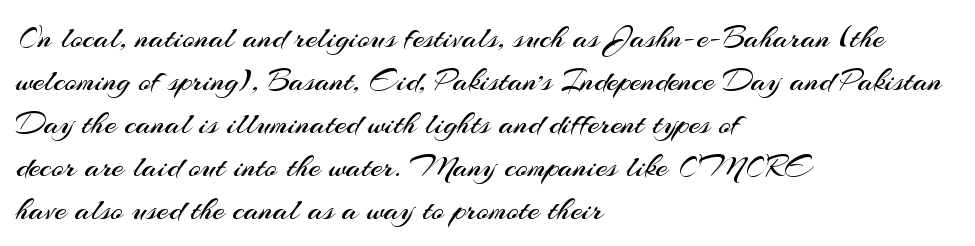
{"serif": "no", "bold": "no", "weight": "regular", "width": "normal", "stroke_contrast": "medium", "x_height": "small", "monospaced": "no", "underline": "no", "align": "left", "line_spacing": "normal", "line_spacing_ratio": 1.3, "letter_spacing": "normal", "letter_spacing_em": 0.0, "glyph_px": 33}
